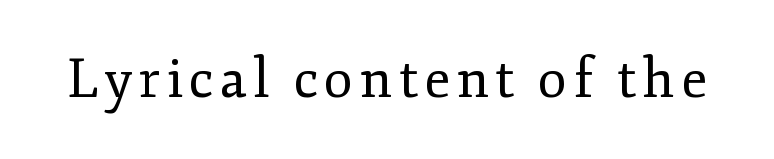
The image shows 54 px regular-weight serif type, upright; set not underlined; low stroke contrast and a small x-height.
